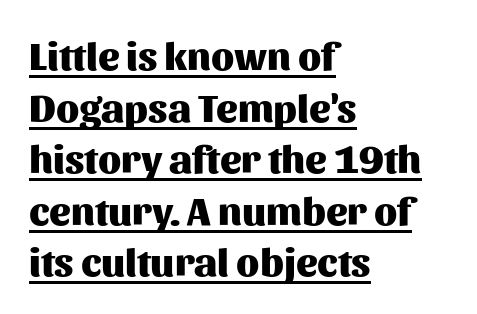
{"serif": "no", "italic": "no", "bold": "yes", "weight": "heavy", "width": "normal", "stroke_contrast": "medium", "x_height": "medium", "monospaced": "no", "underline": "yes", "align": "left", "line_spacing": "normal", "line_spacing_ratio": 1.29, "letter_spacing": "normal", "letter_spacing_em": 0.0, "glyph_px": 40}
